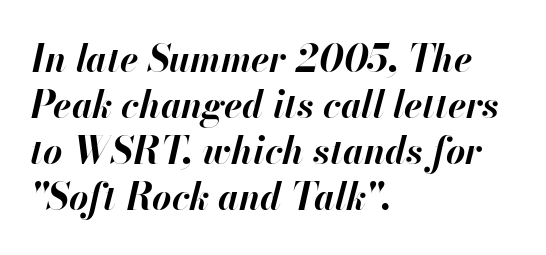
The image shows 37 px bold type, italic (leaning right); set left-aligned, line spacing 1.24x, normal letter spacing, not underlined; high stroke contrast and a small x-height.
